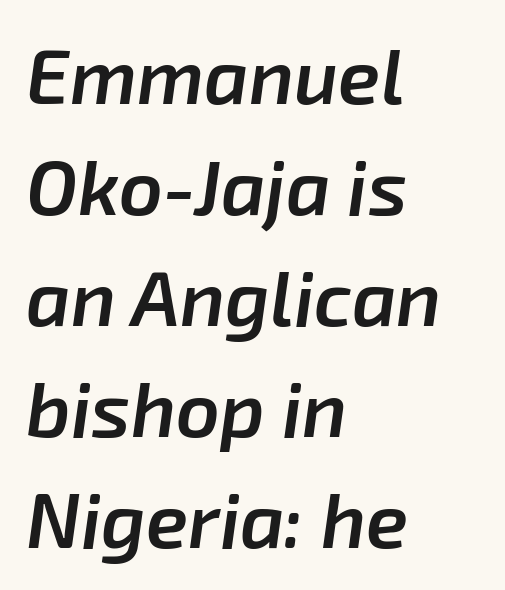
Q: Is the text bold? A: Semi-bold.
Q: Is the text italic (slanted)? A: Yes, it leans right by about 8 degrees.
Q: Is the text underlined? A: No.
Q: How is the paragraph aligned? A: Left-aligned.
Q: Is the spacing between letters normal or unusually wide? A: Normal.
Q: Is the spacing between lines tight, normal or loose? A: Normal.
Q: Width (condensed, normal, or wide)? A: Normal.
Q: Stroke contrast? A: Low.
Q: x-height? A: Medium.
Q: Monospaced? A: No.
